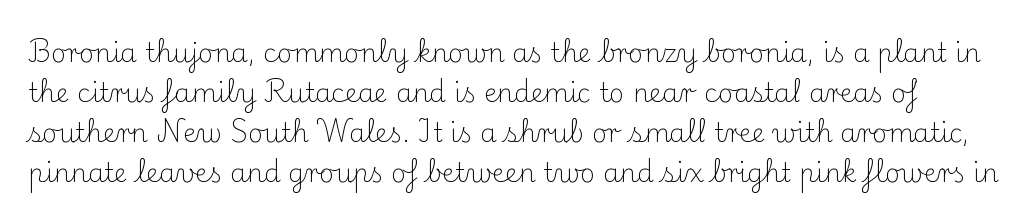
Q: Is the text bold? A: No.
Q: Is the text italic (slanted)? A: No, it is upright.
Q: Is the text underlined? A: No.
Q: Is the spacing between letters normal or unusually wide? A: Normal.
Q: Is the spacing between lines tight, normal or loose? A: Normal.
